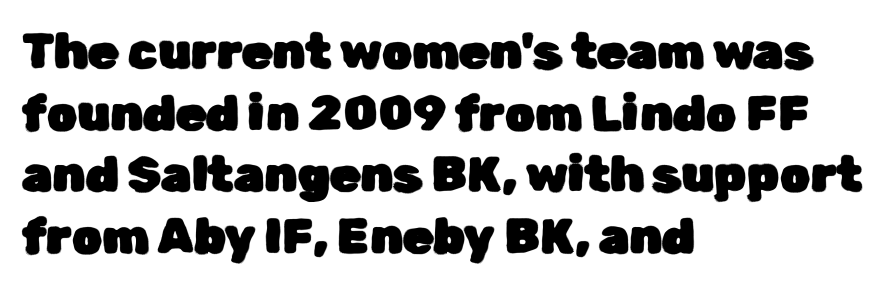
{"serif": "no", "italic": "no", "width": "normal", "stroke_contrast": "low", "x_height": "medium", "monospaced": "no", "underline": "no", "align": "left", "line_spacing": "normal", "line_spacing_ratio": 1.26, "letter_spacing": "normal", "letter_spacing_em": 0.0, "glyph_px": 49}
